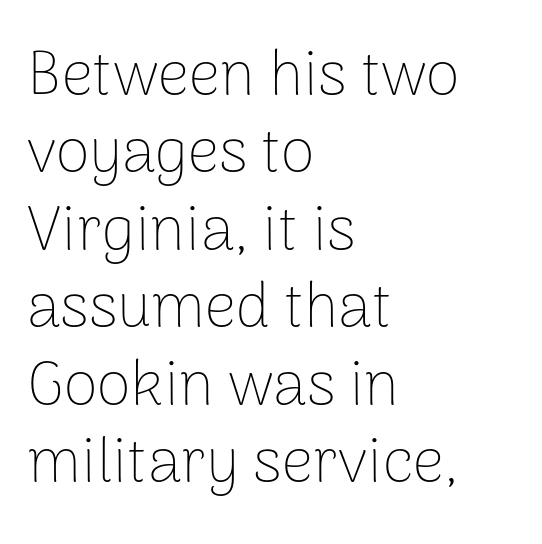
The image shows 62 px thin sans-serif type, upright; set left-aligned, normal line spacing (1.25x), normal letter spacing, not underlined; low stroke contrast and a medium x-height.
